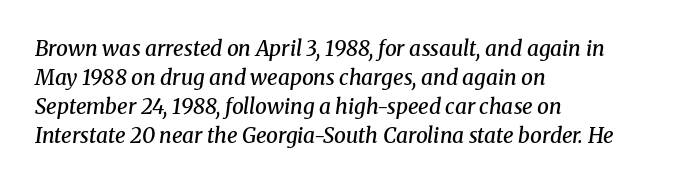
Q: Is the text bold? A: Semi-bold.
Q: Is the text italic (slanted)? A: Yes, it leans right by about 8 degrees.
Q: Is the text underlined? A: No.
Q: How is the paragraph aligned? A: Left-aligned.
Q: Is the spacing between letters normal or unusually wide? A: Normal.
Q: Is the spacing between lines tight, normal or loose? A: Normal.
